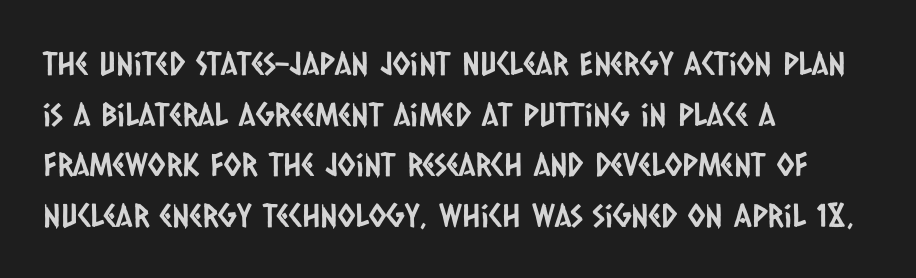
These lines are rendered in a variable-pitch font. The area under the type is left untouched. Default kerning and tracking; the words read as compact shapes. The vertical gap from one line to the next is medium. The glyphs in this specimen are sans serif. The typesetter chose a ragged-right arrangement here.
